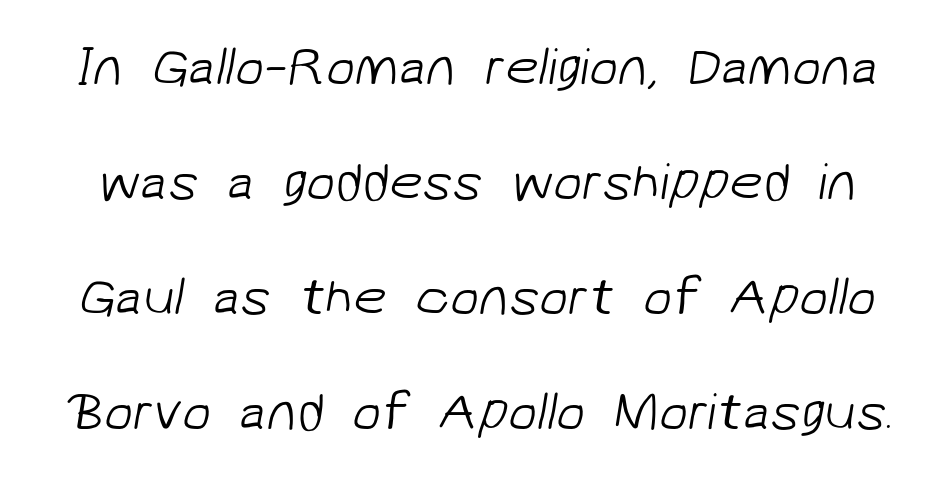
Q: Is the text bold? A: No.
Q: Is the typeface a serif or a sans-serif typeface? A: Sans-serif.
Q: Is the text underlined? A: No.
Q: Is the spacing between letters normal or unusually wide? A: Normal.
Q: Is the spacing between lines tight, normal or loose? A: Loose.
Q: Width (condensed, normal, or wide)? A: Normal.
Q: Stroke contrast? A: Low.
Q: x-height? A: Medium.
Q: Monospaced? A: No.
